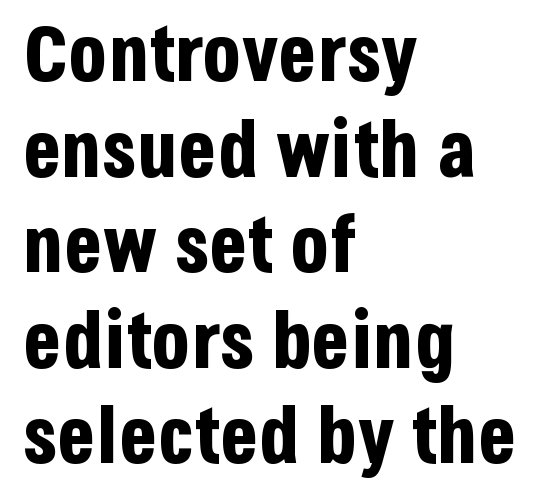
The rag falls on the right side of this text block. Heft: maximum for text — a bold. Default kerning and tracking; the words read as compact shapes. The lettering stays uniformly vertical, giving the passage a roman look. These lines are rendered in a variable-pitch font.
